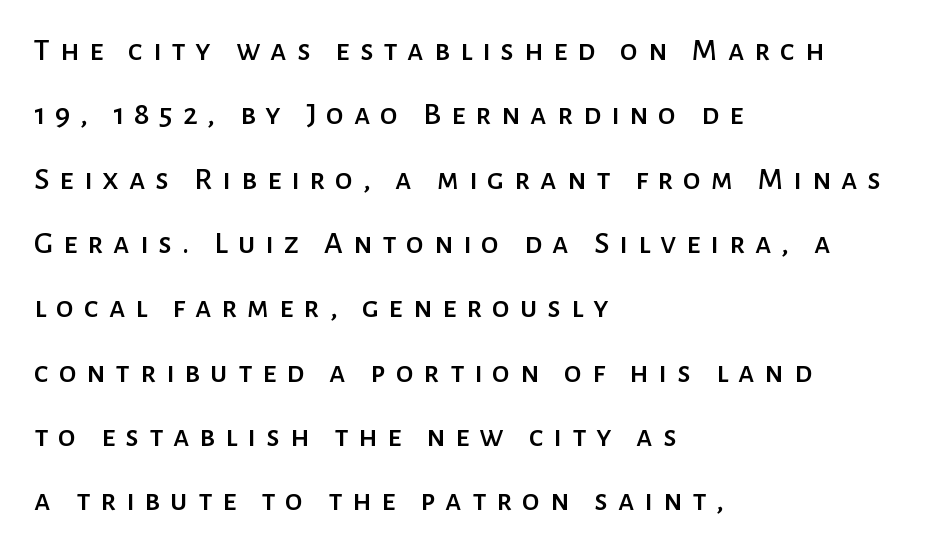
The image shows 32 px sans-serif type, upright; set left-aligned, loose line spacing (2.01x), unusually wide letter spacing (+0.31 em), not underlined; low stroke contrast and a medium x-height.
